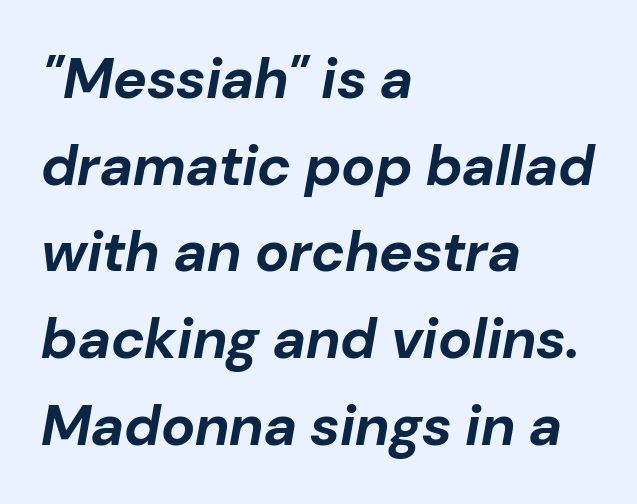
Honestly, the row spacing looks completely unremarkable. Type without underlining. These lines stack with their left ends in a neat column. A full-strength bold gives these letters their thick strokes. Characters are canted at an angle relative to the baseline's perpendicular.
